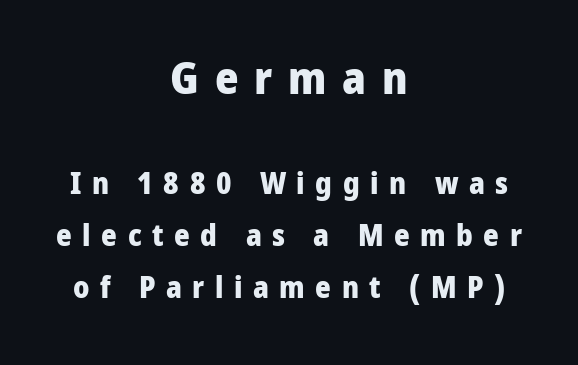
{"serif": "no", "italic": "no", "bold": "yes", "weight": "heavy", "width": "normal", "stroke_contrast": "low", "x_height": "medium", "monospaced": "no", "underline": "no", "align": "center", "line_spacing_ratio": 1.72, "letter_spacing": "wide", "letter_spacing_em": 0.35, "larger_block": "first", "size_ratio": 1.5, "glyph_px": 45}
